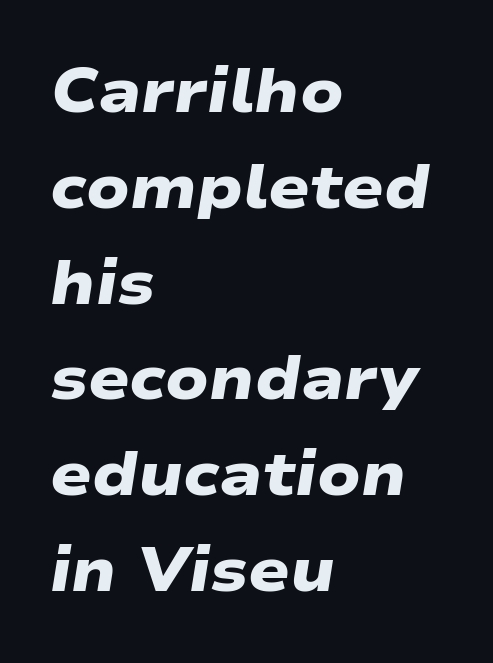
The image shows 61 px heavy, wide sans-serif type; set left-aligned, normal line spacing (1.57x), normal letter spacing, not underlined; low stroke contrast and a medium x-height.
